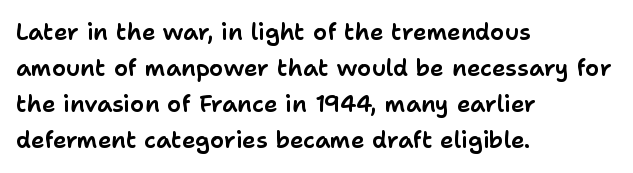
The image shows 23 px text type, upright; set left-aligned, normal line spacing (1.57x), normal letter spacing, not underlined.
